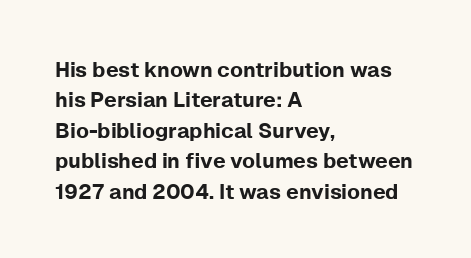
The image shows 21 px text type, upright; set left-aligned, normal line spacing (1.45x), normal letter spacing, not underlined.
